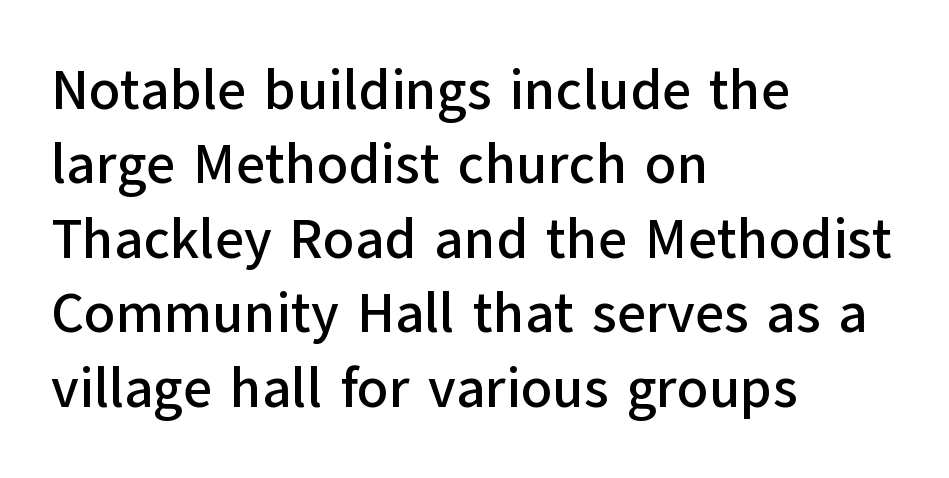
You can tell from the bare stems that sans-serif type was used. Has an underline been added? It has not. Each word holds together tightly as a unit, with standard inter-letter gaps. When letters stand straight like this, we call the style roman or upright. A typesetter would call this proportional, since set widths differ per character. Every row of glyphs begins at an identical x-position on the left.
